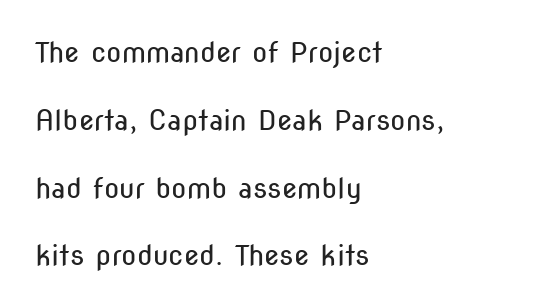
The image shows 28 px regular-weight, condensed sans-serif type, upright; set left-aligned, loose line spacing (2.42x), normal letter spacing, not underlined; low stroke contrast and a medium x-height.
